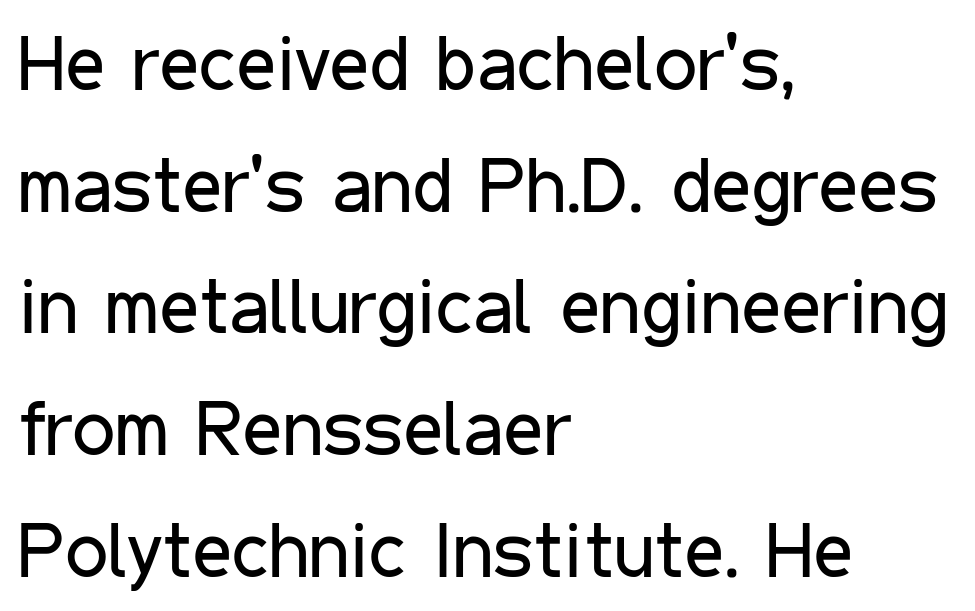
Vertically, the passage feels balanced, rows spaced as you'd expect. Is this a heavy cut? Hardly; it is regular or lighter. Has an underline been added? It has not. Note the varied advance widths — an 'i' is clearly narrower than an 'm'.
